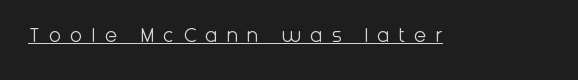
{"italic": "no", "bold": "no", "underline": "yes", "letter_spacing": "wide", "letter_spacing_em": 0.38, "glyph_px": 23}
